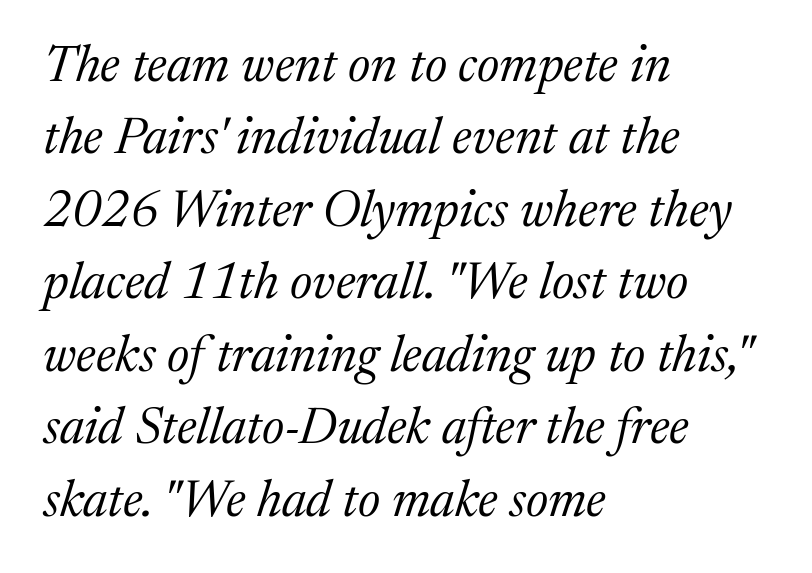
The image shows 51 px regular-weight serif type, italic (leaning right); set left-aligned, normal line spacing (1.42x), normal letter spacing, not underlined; medium stroke contrast and a medium x-height.
